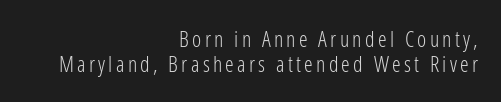
{"italic": "no", "bold": "no", "underline": "no", "align": "right", "line_spacing": "tight", "line_spacing_ratio": 1.12, "glyph_px": 22}
